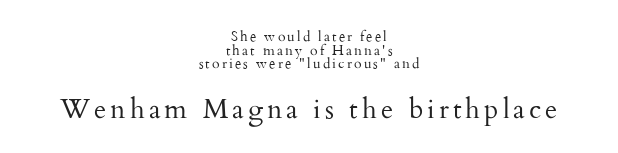
Q: Is the text bold? A: No.
Q: Is the text italic (slanted)? A: No, it is upright.
Q: Is the text underlined? A: No.
Q: How is the paragraph aligned? A: Centered.
Q: Is the spacing between lines tight, normal or loose? A: Tight.
Q: Which block of text is set in a larger size, the first (top) or the second (bottom)? A: The second (bottom) one.
